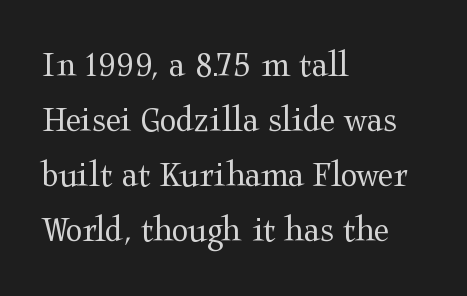
Q: Is the text bold? A: No.
Q: Is the text italic (slanted)? A: No, it is upright.
Q: Is the typeface a serif or a sans-serif typeface? A: Serif.
Q: Is the text underlined? A: No.
Q: How is the paragraph aligned? A: Left-aligned.
Q: Is the spacing between letters normal or unusually wide? A: Normal.
Q: Is the spacing between lines tight, normal or loose? A: Normal.
Q: Width (condensed, normal, or wide)? A: Wide.
Q: Stroke contrast? A: Medium.
Q: x-height? A: Medium.
Q: Monospaced? A: No.
